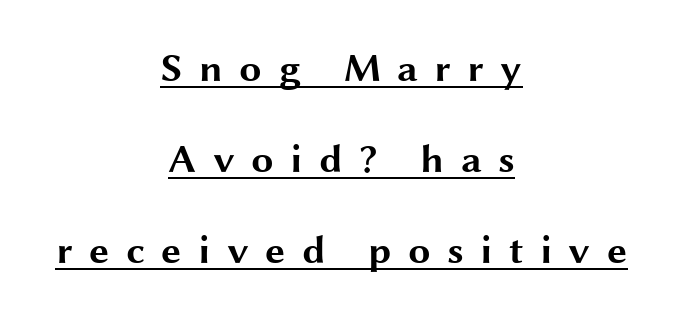
Ordinary non-slanted type is in use. A typesetter would call this proportional, since set widths differ per character. In CSS terms this would be text-align: center. Here the glyphs are tracked loosely, breaking word shapes into spaced letters. The typesetting leans heavy: a genuine bold. Examine the stroke ends and you'll find no serifs.
